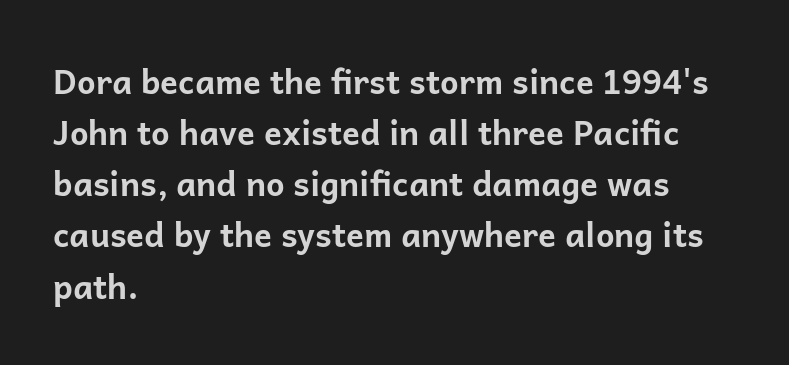
The image shows 33 px bold sans-serif type, upright; set left-aligned, normal line spacing (1.55x), normal letter spacing, not underlined; low stroke contrast and a medium x-height.
